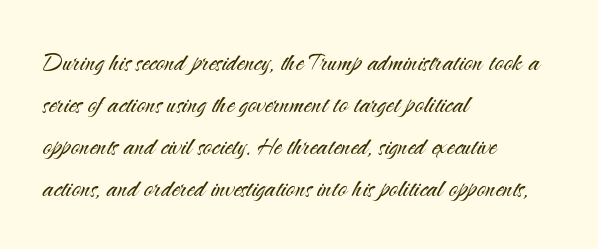
Leftover space on each line is placed entirely after the last word. Think of a printed novel: that variable character pitch is what you see here. Stroke thickness stays within the range of a standard reading face or lighter. The space directly below the letters is spotless.
